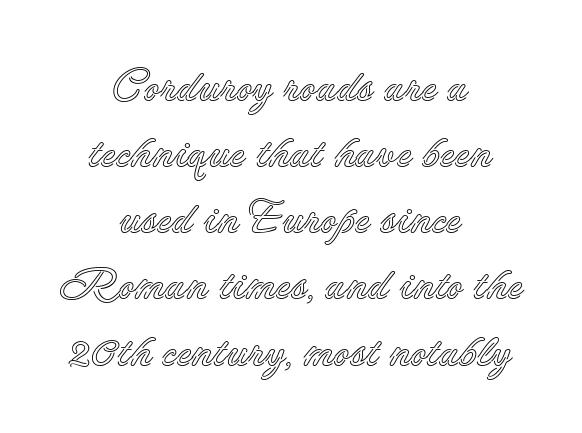
{"width": "normal", "x_height": "small", "monospaced": "no", "underline": "no", "align": "center", "line_spacing": "normal", "line_spacing_ratio": 1.47, "letter_spacing": "normal", "letter_spacing_em": 0.0, "glyph_px": 45}
